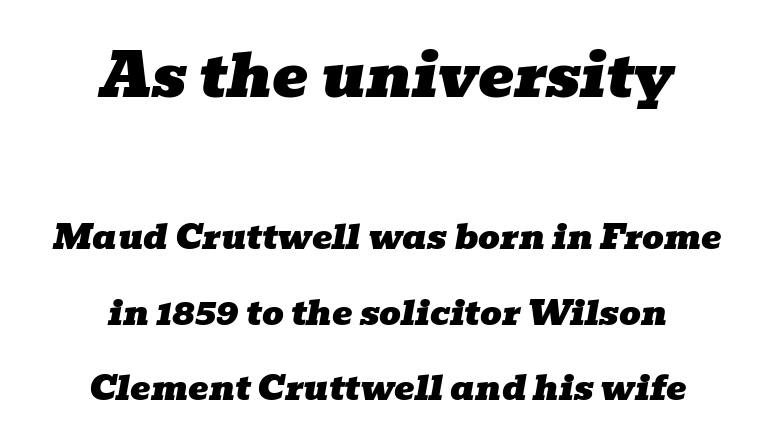
{"serif": "yes", "italic": "yes", "lean": "right", "slant_degrees": 10, "width": "wide", "stroke_contrast": "low", "x_height": "medium", "monospaced": "no", "underline": "no", "align": "center", "line_spacing": "loose", "line_spacing_ratio": 2.23, "letter_spacing": "normal", "letter_spacing_em": 0.0, "larger_block": "first", "size_ratio": 1.76, "glyph_px": 60}
